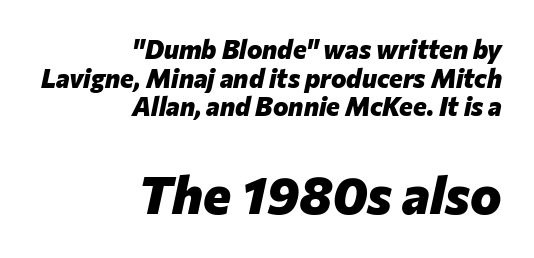
Q: Is the text bold? A: Yes.
Q: Is the text italic (slanted)? A: Yes, it leans right by about 12 degrees.
Q: Is the text underlined? A: No.
Q: How is the paragraph aligned? A: Right-aligned.
Q: Is the spacing between letters normal or unusually wide? A: Normal.
Q: Is the spacing between lines tight, normal or loose? A: Tight.
Q: Which block of text is set in a larger size, the first (top) or the second (bottom)? A: The second (bottom) one.
Q: Width (condensed, normal, or wide)? A: Normal.
Q: Stroke contrast? A: Low.
Q: x-height? A: Medium.
Q: Monospaced? A: No.
